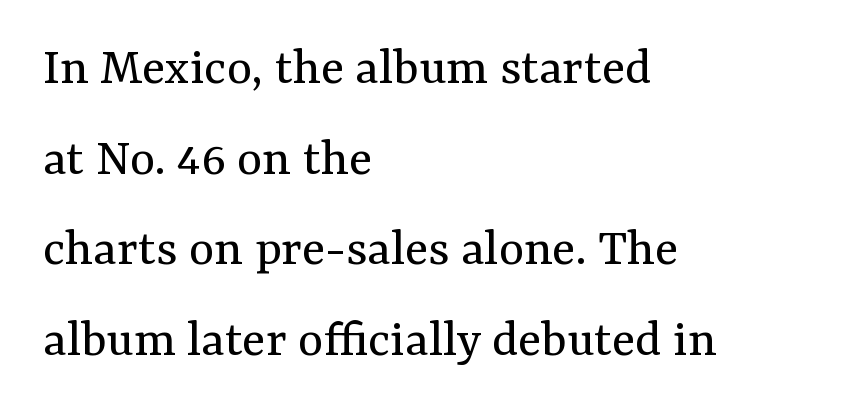
Weight class: somewhere from thin through regular. This rendering employs a face with finishing strokes, i.e., a serif. What stands out about the letter spacing? Nothing — it is the standard amount. Has an underline been added? It has not.
